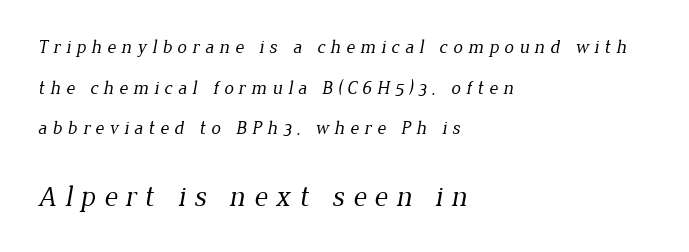
The image shows 29 px regular-weight serif type; set left-aligned, loose line spacing (2.14x), unusually wide letter spacing (+0.28 em), not underlined; the second (bottom) block is 1.53x larger; low stroke contrast and a medium x-height.
